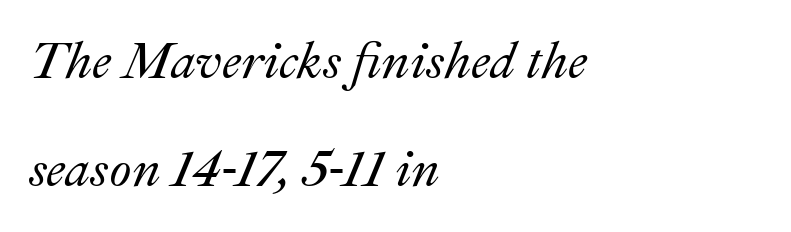
{"italic": "yes", "lean": "right", "slant_degrees": 22, "width": "normal", "stroke_contrast": "medium", "x_height": "small", "monospaced": "no", "underline": "no", "align": "left", "line_spacing": "loose", "line_spacing_ratio": 2.12, "letter_spacing": "normal", "letter_spacing_em": 0.0, "glyph_px": 51}
